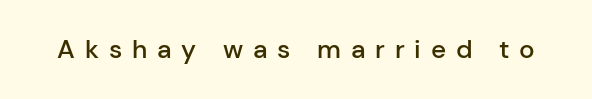
The image shows 26 px text type, upright; set unusually wide letter spacing (+0.38 em), not underlined.
